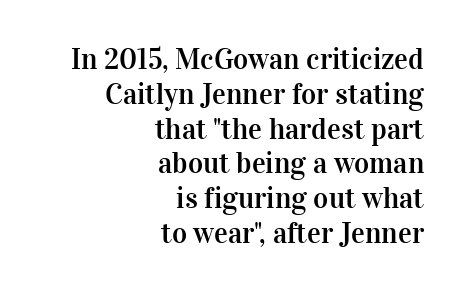
{"serif": "yes", "italic": "no", "width": "normal", "stroke_contrast": "high", "x_height": "medium", "monospaced": "no", "underline": "no", "align": "right", "line_spacing_ratio": 1.2, "letter_spacing": "normal", "letter_spacing_em": 0.0, "glyph_px": 29}
